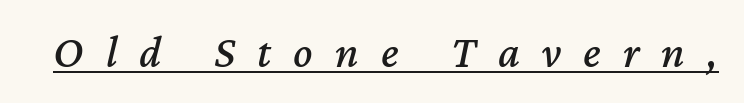
{"italic": "yes", "lean": "right", "slant_degrees": 12, "width": "normal", "stroke_contrast": "medium", "x_height": "medium", "monospaced": "no", "underline": "yes", "letter_spacing": "wide", "letter_spacing_em": 0.49, "glyph_px": 45}
